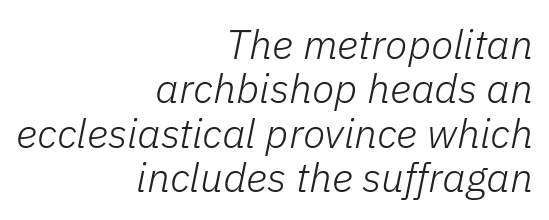
Caption: face not bold, strokes unweighted. The passage shown is typed in a proportional face where columns would drift. When letters slant like this, we call the style italic. Short note: letters normally spaced.
